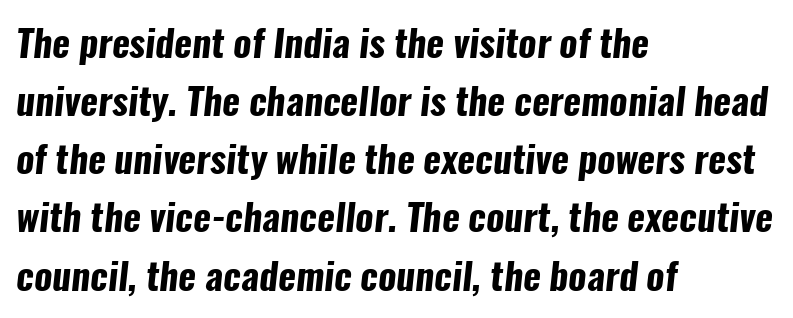
The image shows 38 px bold, condensed sans-serif type; set left-aligned, normal line spacing (1.53x), normal letter spacing, not underlined; low stroke contrast and a medium x-height.
